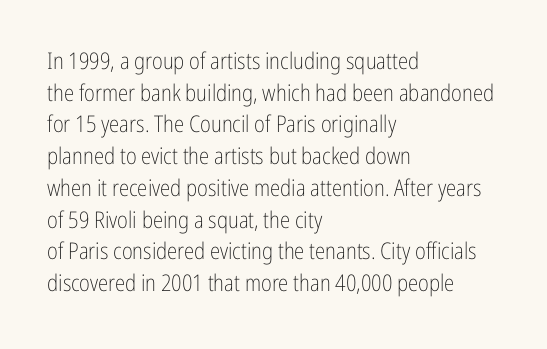
The image shows 23 px text type, upright; set left-aligned, normal line spacing (1.38x), normal letter spacing, not underlined.
